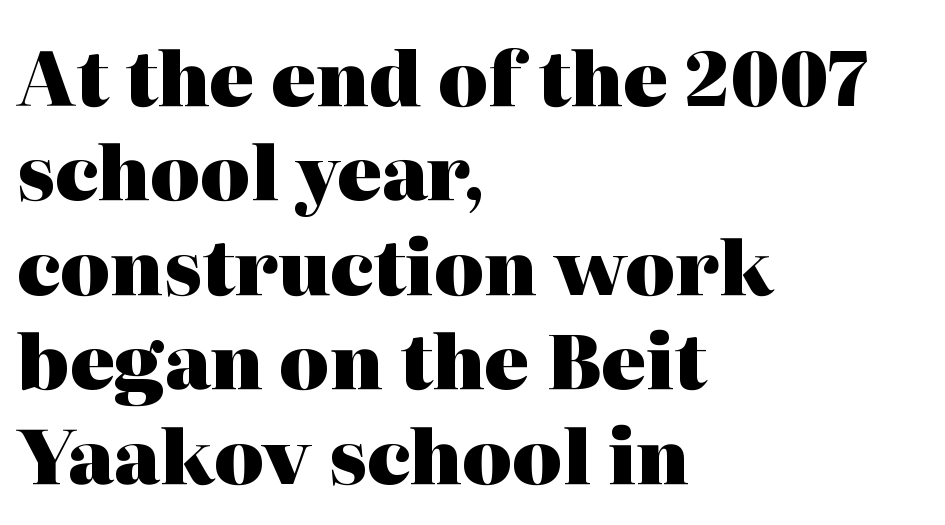
The image shows 75 px heavy serif type, upright; set left-aligned, normal line spacing (1.26x), normal letter spacing, not underlined; high stroke contrast and a medium x-height.
